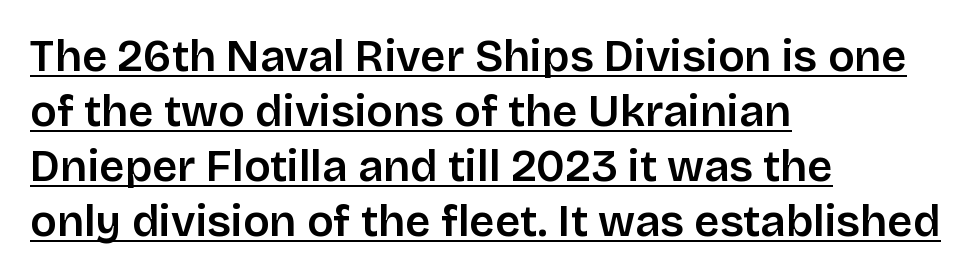
The image shows 44 px semibold sans-serif type, upright; set left-aligned, normal line spacing (1.25x), normal letter spacing, underlined; low stroke contrast and a large x-height.
